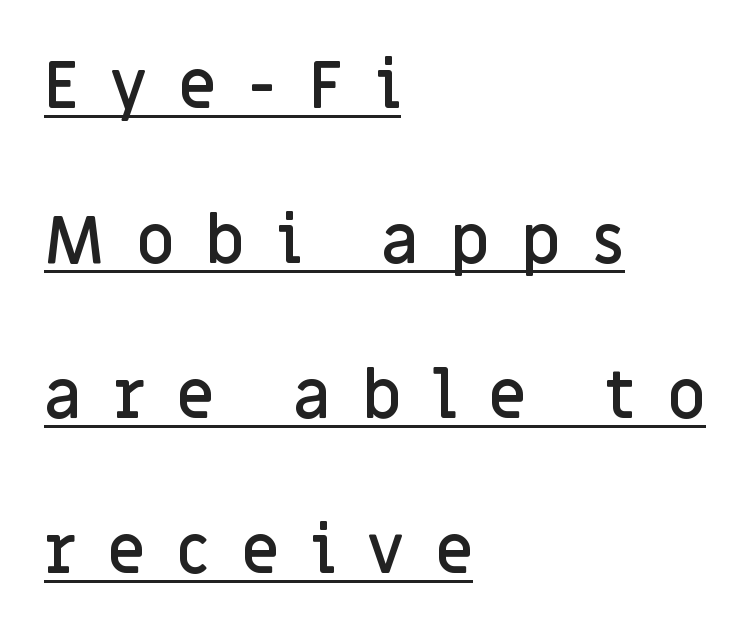
Q: Is the text bold? A: Semi-bold.
Q: Is the text italic (slanted)? A: No, it is upright.
Q: Is the typeface a serif or a sans-serif typeface? A: Sans-serif.
Q: Is the text underlined? A: Yes.
Q: How is the paragraph aligned? A: Left-aligned.
Q: Is the spacing between letters normal or unusually wide? A: Unusually wide.
Q: Is the spacing between lines tight, normal or loose? A: Loose.
Q: Width (condensed, normal, or wide)? A: Normal.
Q: Stroke contrast? A: Low.
Q: x-height? A: Large.
Q: Monospaced? A: No.
